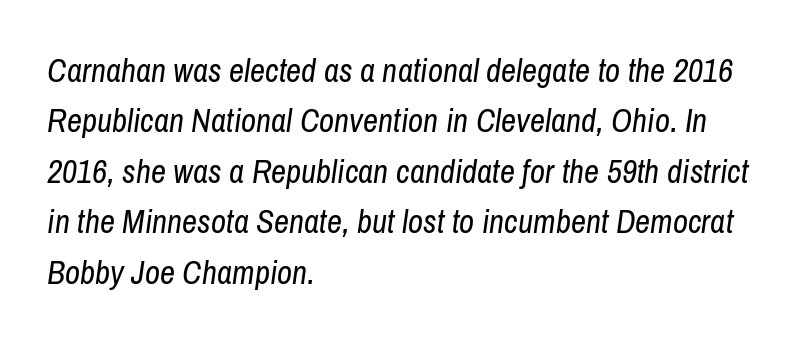
Is the stroke heavy? The answer is a plain regular-or-lighter. Visually the block forms a straight wall on the left and a jagged coastline on the right. The type is set solid horizontally, with unmodified tracking. Letters rest on an invisible, unmarked baseline. Notice how the stems are inclined rather than vertical — that's the hallmark of italics.
